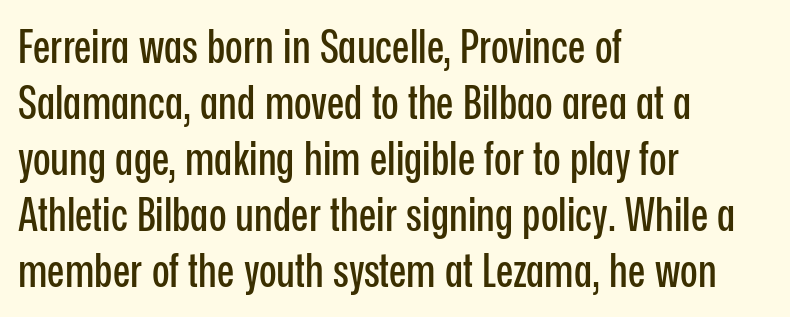
{"serif": "no", "italic": "no", "width": "condensed", "stroke_contrast": "low", "x_height": "medium", "monospaced": "no", "underline": "no", "align": "left", "line_spacing_ratio": 1.22, "letter_spacing": "normal", "letter_spacing_em": 0.0, "glyph_px": 46}
